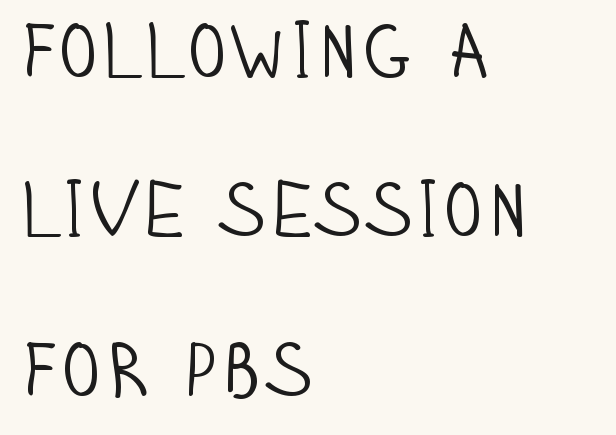
The image shows 77 px light, condensed sans-serif type, upright; set left-aligned, loose line spacing (2.07x), normal letter spacing, not underlined; low stroke contrast and a large x-height.
